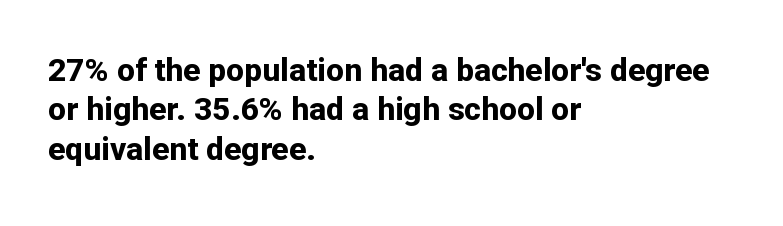
Quick note: underline off. Line starts are locked; line ends wander. Each letter keeps its own natural width here, so spacing adapts to shape. Its strokes are broad and dark, the hallmark of bold type.
